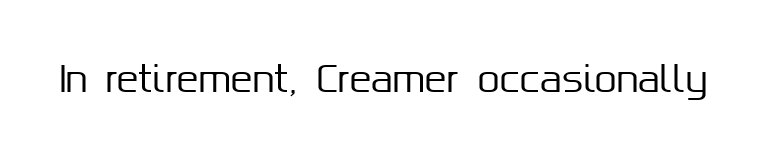
{"serif": "no", "italic": "no", "width": "normal", "stroke_contrast": "medium", "x_height": "medium", "monospaced": "no", "underline": "no", "letter_spacing": "normal", "letter_spacing_em": 0.0, "glyph_px": 36}
